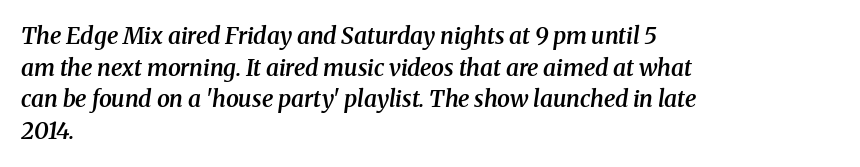
Nothing unusual about the tracking: characters are spaced as the font intends. Reading down the column, the eye jumps a familiar distance to each next line. Underlining? Definitely not there. Notice how the stems are inclined rather than vertical — that's the hallmark of italics.
